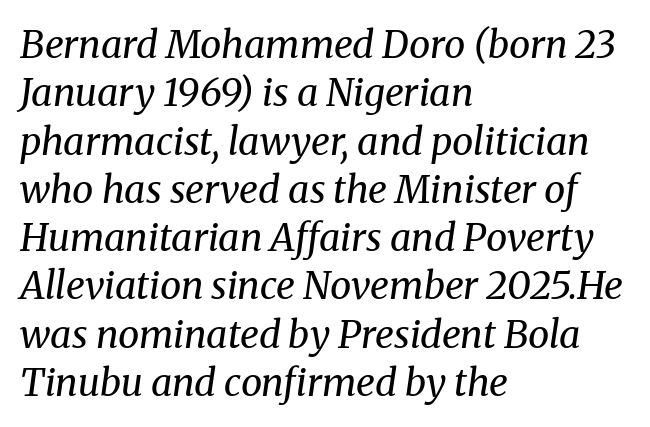
Q: Is the text bold? A: No.
Q: Is the text italic (slanted)? A: Yes, it leans right by about 8 degrees.
Q: Is the typeface a serif or a sans-serif typeface? A: Serif.
Q: Is the text underlined? A: No.
Q: How is the paragraph aligned? A: Left-aligned.
Q: Is the spacing between letters normal or unusually wide? A: Normal.
Q: Is the spacing between lines tight, normal or loose? A: Normal.
Q: Width (condensed, normal, or wide)? A: Normal.
Q: Stroke contrast? A: Medium.
Q: x-height? A: Medium.
Q: Monospaced? A: No.
